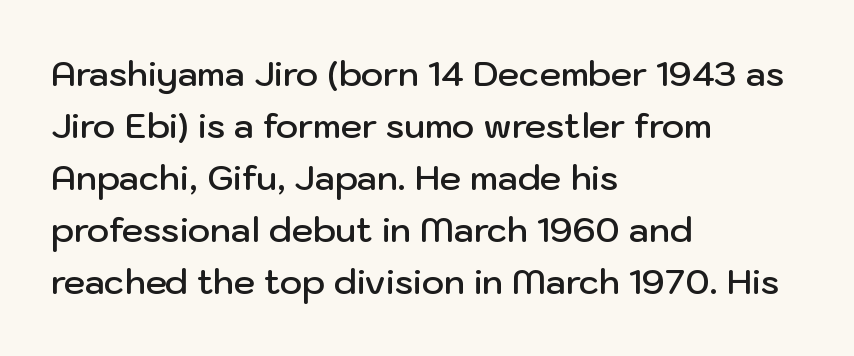
Q: Is the text bold? A: Semi-bold.
Q: Is the text italic (slanted)? A: No, it is upright.
Q: Is the typeface a serif or a sans-serif typeface? A: Sans-serif.
Q: Is the text underlined? A: No.
Q: How is the paragraph aligned? A: Left-aligned.
Q: Is the spacing between letters normal or unusually wide? A: Normal.
Q: Is the spacing between lines tight, normal or loose? A: Normal.
Q: Width (condensed, normal, or wide)? A: Normal.
Q: Stroke contrast? A: Low.
Q: x-height? A: Medium.
Q: Monospaced? A: No.
